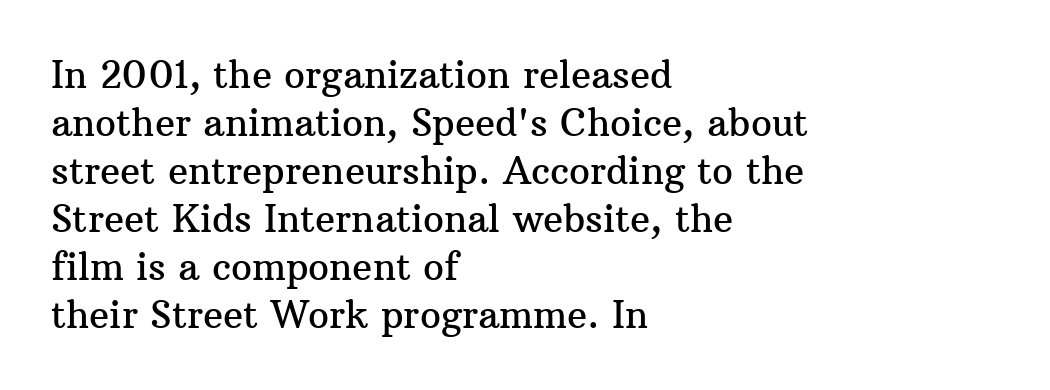
You could call the tracking neutral — neither tight nor loose. All the whitespace from short lines collects on the right. Unlike a clean sans, this face finishes its strokes with serifs. The passage shown is typed in a proportional face where columns would drift. Only glyphs here, with clear space below each row.
